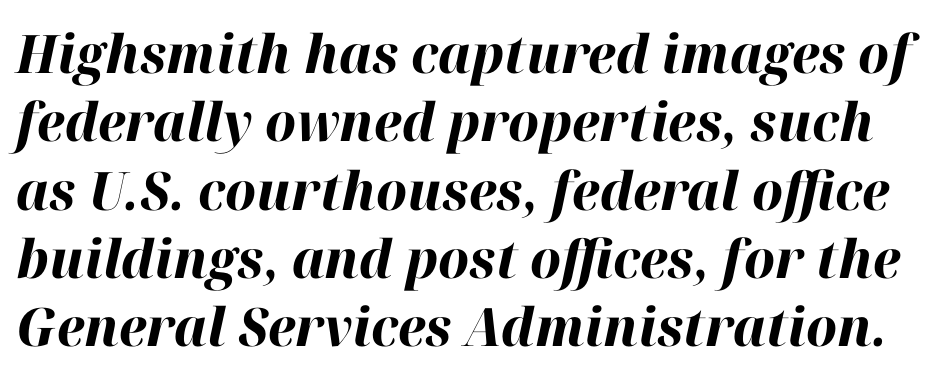
The image shows 53 px bold type, italic (leaning right); set normal line spacing (1.29x), normal letter spacing, not underlined; high stroke contrast and a medium x-height.
